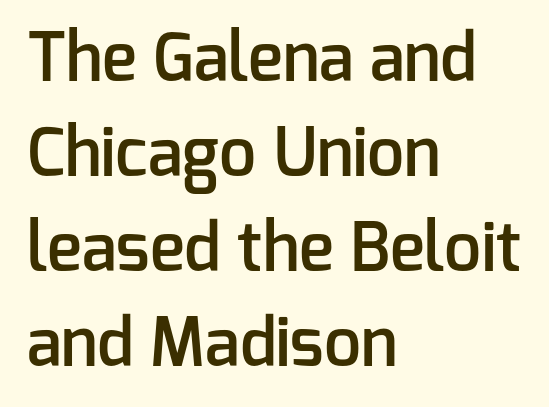
The face used here is proportionally spaced, like ordinary book or web type. Default kerning and tracking; the words read as compact shapes. Classification — sans serif. The passage shown stacks its lines at a standard gap. Where is the straight margin? On the left. Notice how the stems are strictly vertical — no italics here.
